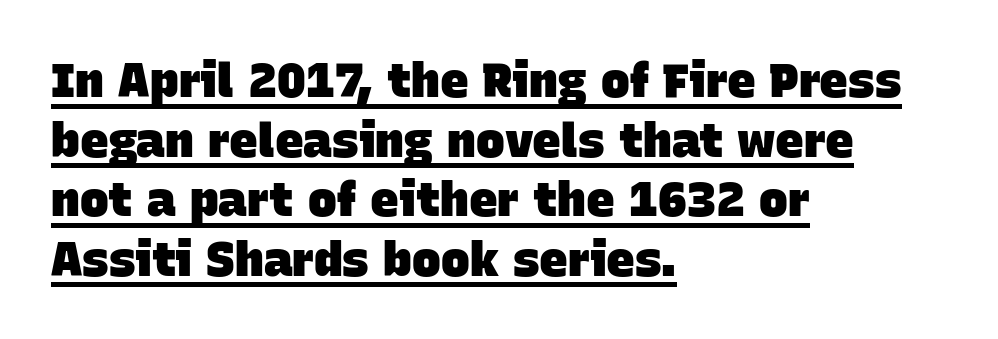
The image shows 48 px heavy sans-serif type; set left-aligned, line spacing 1.24x, normal letter spacing, underlined; low stroke contrast and a large x-height.
